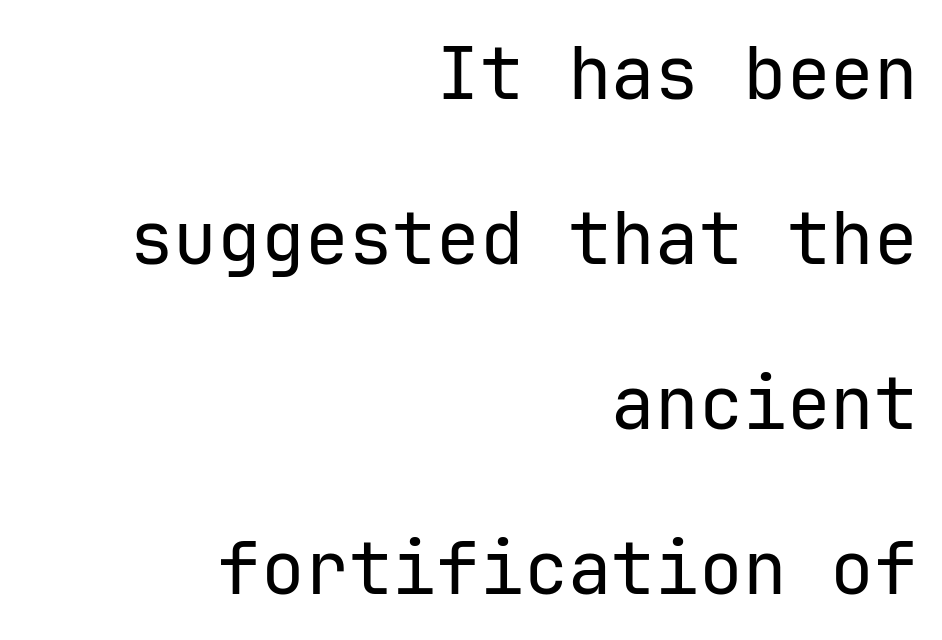
The image shows 73 px regular-weight sans-serif type, upright, monospaced; set right-aligned, loose line spacing (2.26x), normal letter spacing, not underlined; low stroke contrast and a medium x-height.
